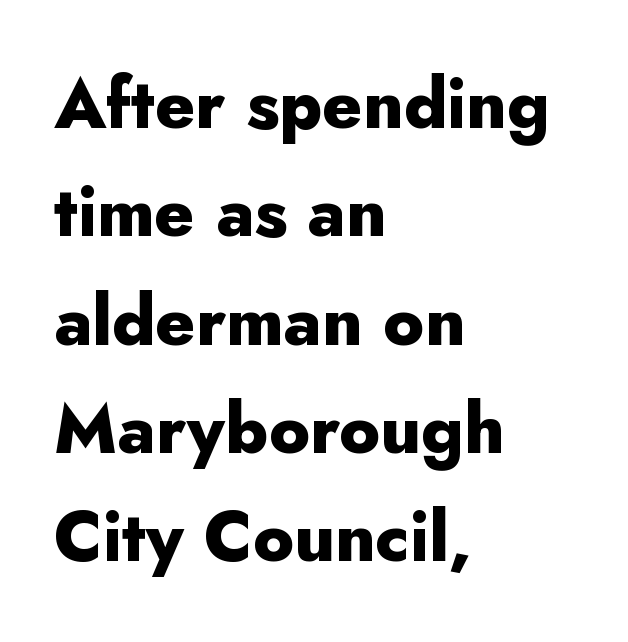
The image shows 69 px heavy sans-serif type, upright; set left-aligned, normal line spacing (1.57x), normal letter spacing, not underlined; low stroke contrast and a small x-height.
